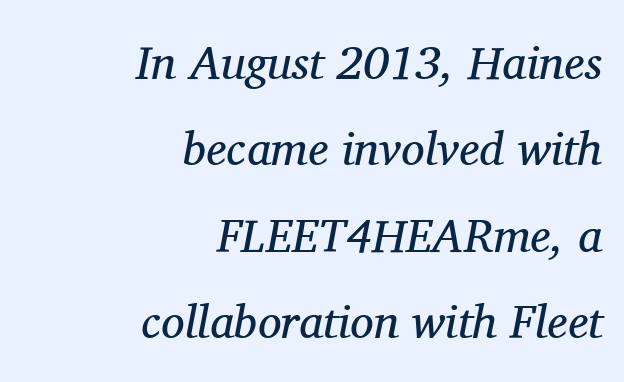
{"serif": "yes", "italic": "yes", "lean": "right", "slant_degrees": 11, "bold": "no", "weight": "regular", "width": "normal", "stroke_contrast": "medium", "x_height": "medium", "monospaced": "no", "underline": "no", "align": "right", "line_spacing_ratio": 1.84, "letter_spacing": "normal", "letter_spacing_em": 0.0, "glyph_px": 47}
